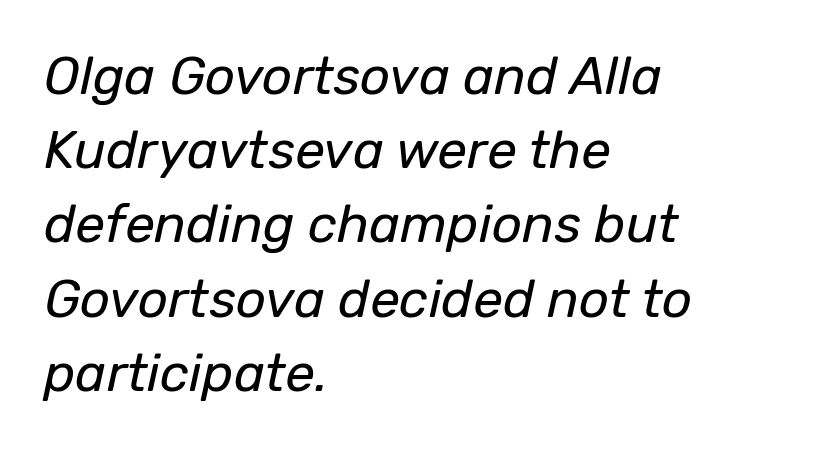
Quick note: underline off. Does the leading feel generous? No, just average. Characters are canted at an angle relative to the baseline's perpendicular. Caption: multi-line text, flush left, ragged right. Summary of weight: not heavy and not bold.
